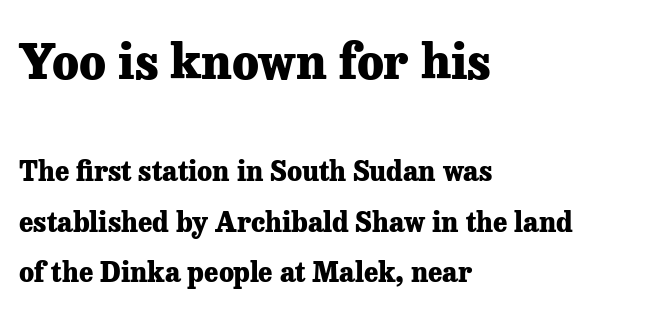
The image shows 48 px heavy serif type, upright; set left-aligned, line spacing 1.87x, normal letter spacing, not underlined; the first (top) block is 1.78x larger; low stroke contrast and a medium x-height.
